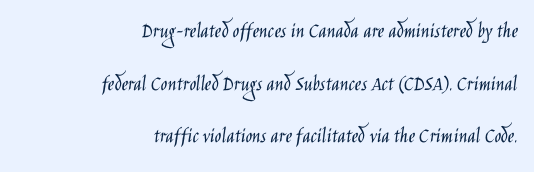
The image shows 22 px text type; set right-aligned, loose line spacing (2.39x), normal letter spacing, not underlined.
